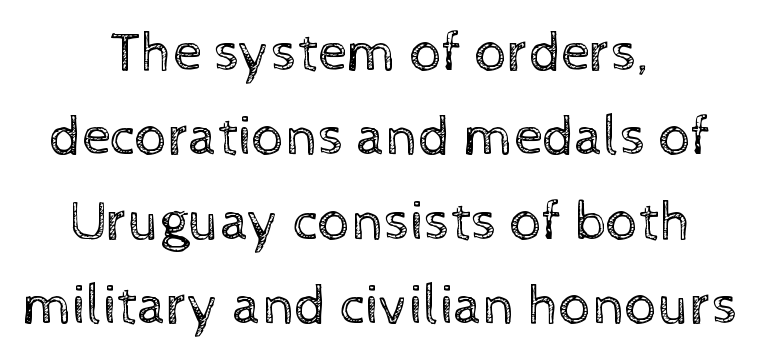
The image shows 57 px regular-weight type, upright; set centered, normal line spacing (1.48x), normal letter spacing, not underlined; a medium x-height.
